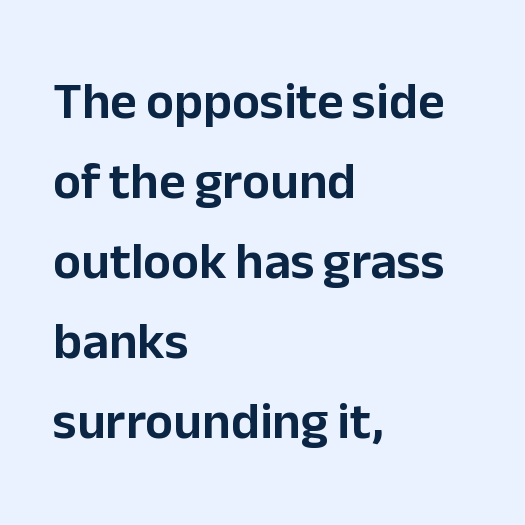
{"serif": "no", "italic": "no", "width": "normal", "stroke_contrast": "low", "x_height": "medium", "monospaced": "no", "underline": "no", "align": "left", "line_spacing": "normal", "line_spacing_ratio": 1.54, "letter_spacing": "normal", "letter_spacing_em": 0.0, "glyph_px": 52}
